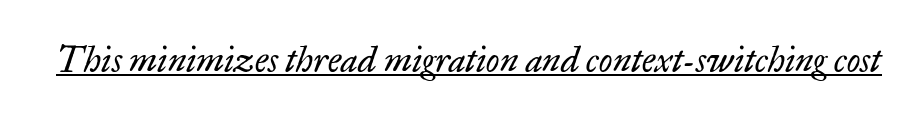
The image shows 35 px regular-weight serif type, italic (leaning right); set normal letter spacing, underlined; low stroke contrast and a small x-height.
